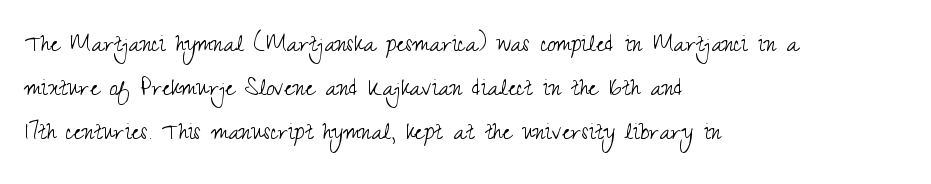
Q: Is the text bold? A: No.
Q: Is the text italic (slanted)? A: No, it is upright.
Q: Is the typeface a serif or a sans-serif typeface? A: Sans-serif.
Q: Is the text underlined? A: No.
Q: How is the paragraph aligned? A: Left-aligned.
Q: Is the spacing between letters normal or unusually wide? A: Normal.
Q: Is the spacing between lines tight, normal or loose? A: Normal.
Q: Width (condensed, normal, or wide)? A: Condensed.
Q: Stroke contrast? A: Medium.
Q: x-height? A: Small.
Q: Monospaced? A: No.
